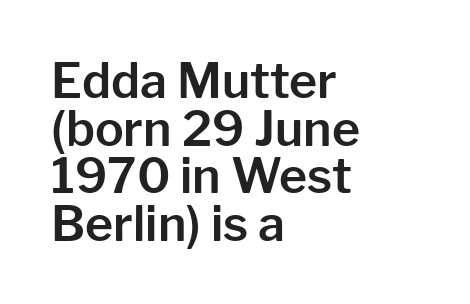
Check under the words: just untouched page. Default kerning and tracking; the words read as compact shapes. Grotesque or geometric, the face here clearly has no serifs. The typesetter chose a ragged-right arrangement here.
